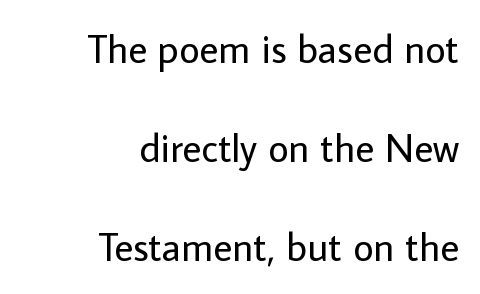
{"serif": "no", "italic": "no", "bold": "no", "weight": "regular", "width": "normal", "stroke_contrast": "low", "x_height": "medium", "monospaced": "no", "underline": "no", "align": "right", "line_spacing": "loose", "line_spacing_ratio": 2.48, "letter_spacing": "normal", "letter_spacing_em": 0.0, "glyph_px": 40}
